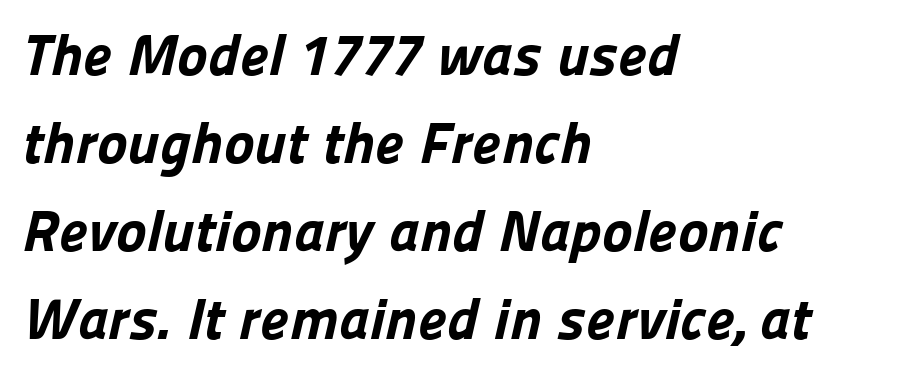
Q: Is the text bold? A: Yes.
Q: Is the typeface a serif or a sans-serif typeface? A: Sans-serif.
Q: Is the text underlined? A: No.
Q: How is the paragraph aligned? A: Left-aligned.
Q: Is the spacing between letters normal or unusually wide? A: Normal.
Q: Is the spacing between lines tight, normal or loose? A: Normal.
Q: Width (condensed, normal, or wide)? A: Normal.
Q: Stroke contrast? A: Low.
Q: x-height? A: Medium.
Q: Monospaced? A: No.
